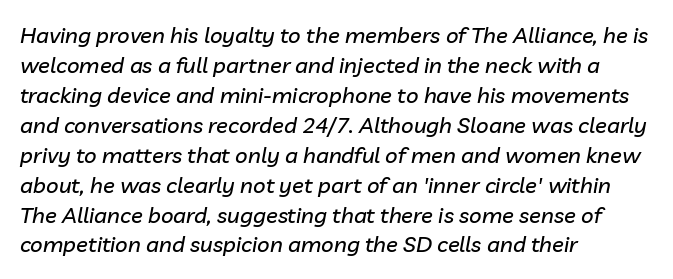
The image shows 22 px text type, italic (leaning right); set left-aligned, normal line spacing (1.36x), normal letter spacing, not underlined.
